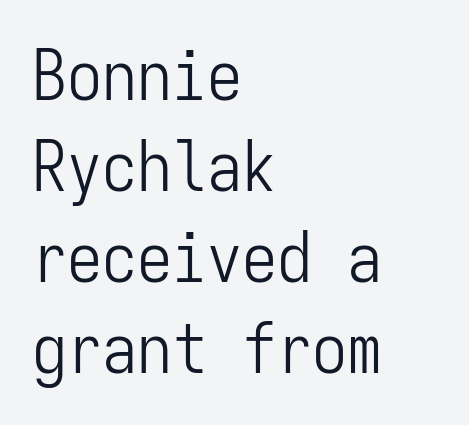
Q: Is the text bold? A: No.
Q: Is the text italic (slanted)? A: No, it is upright.
Q: Is the typeface a serif or a sans-serif typeface? A: Sans-serif.
Q: Is the text underlined? A: No.
Q: How is the paragraph aligned? A: Left-aligned.
Q: Is the spacing between letters normal or unusually wide? A: Normal.
Q: Is the spacing between lines tight, normal or loose? A: Normal.
Q: Width (condensed, normal, or wide)? A: Condensed.
Q: Stroke contrast? A: Low.
Q: x-height? A: Medium.
Q: Monospaced? A: Yes.
